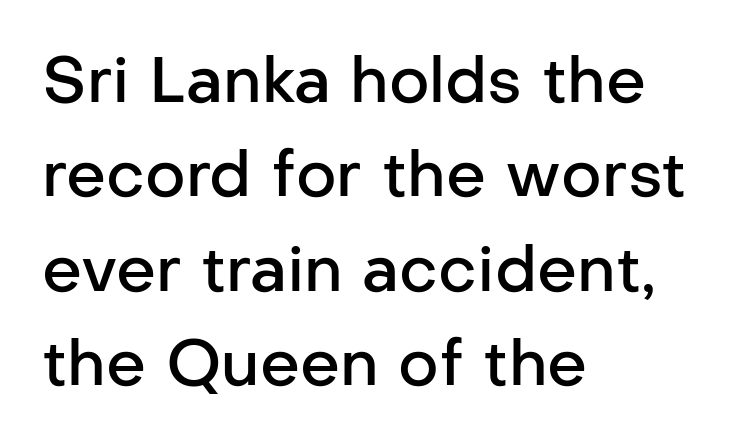
Q: Is the text bold? A: Semi-bold.
Q: Is the text italic (slanted)? A: No, it is upright.
Q: Is the typeface a serif or a sans-serif typeface? A: Sans-serif.
Q: Is the text underlined? A: No.
Q: How is the paragraph aligned? A: Left-aligned.
Q: Is the spacing between letters normal or unusually wide? A: Normal.
Q: Is the spacing between lines tight, normal or loose? A: Normal.
Q: Width (condensed, normal, or wide)? A: Normal.
Q: Stroke contrast? A: Low.
Q: x-height? A: Medium.
Q: Monospaced? A: No.
